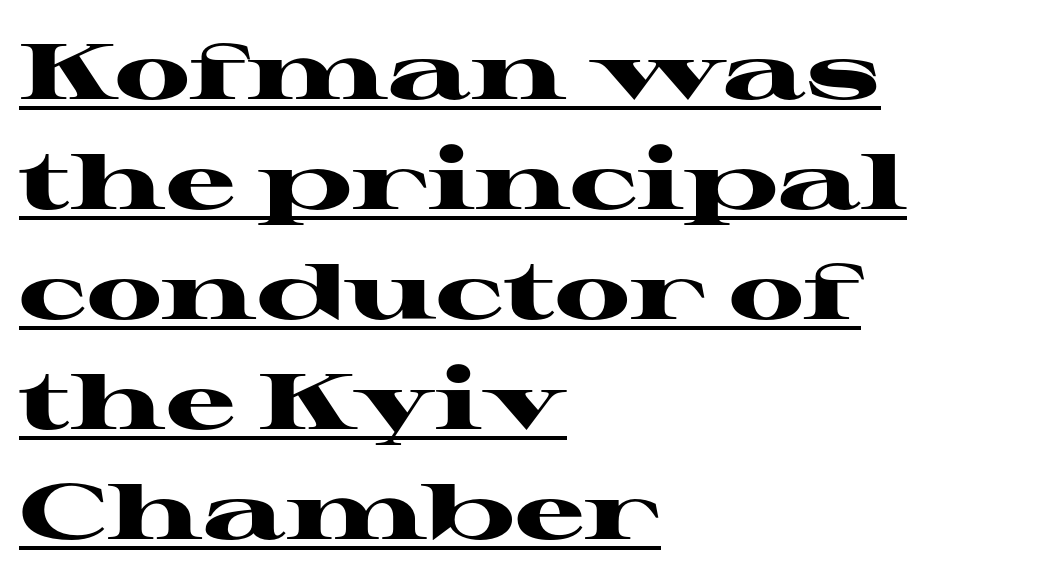
{"serif": "yes", "italic": "no", "bold": "yes", "weight": "heavy", "width": "wide", "stroke_contrast": "high", "x_height": "medium", "monospaced": "no", "underline": "yes", "align": "left", "line_spacing": "normal", "line_spacing_ratio": 1.41, "letter_spacing": "normal", "letter_spacing_em": 0.0, "glyph_px": 78}
